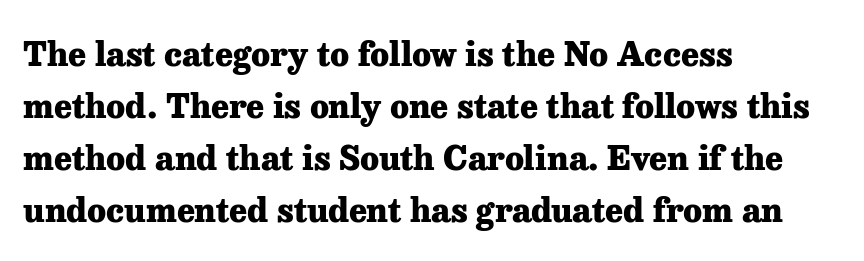
Q: Is the text bold? A: Yes.
Q: Is the text italic (slanted)? A: No, it is upright.
Q: Is the typeface a serif or a sans-serif typeface? A: Serif.
Q: Is the text underlined? A: No.
Q: How is the paragraph aligned? A: Left-aligned.
Q: Is the spacing between letters normal or unusually wide? A: Normal.
Q: Is the spacing between lines tight, normal or loose? A: Normal.
Q: Width (condensed, normal, or wide)? A: Normal.
Q: Stroke contrast? A: Low.
Q: x-height? A: Medium.
Q: Monospaced? A: No.
